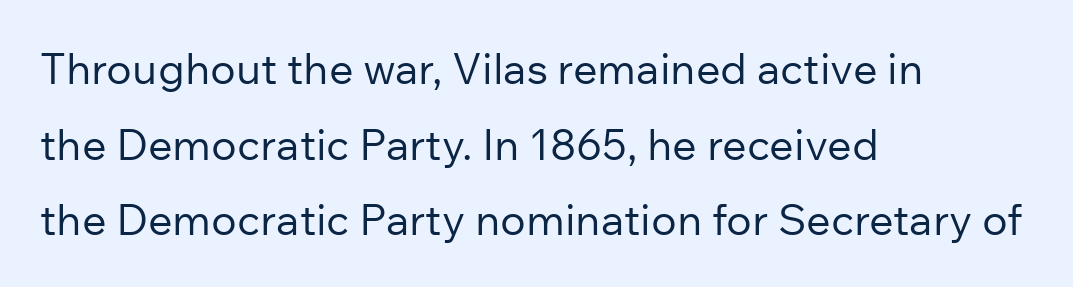
The baseline area is clear. On a weight scale, this lands at 450 or below. The face used here is proportionally spaced, like ordinary book or web type. The glyphs in this specimen are sans serif.
